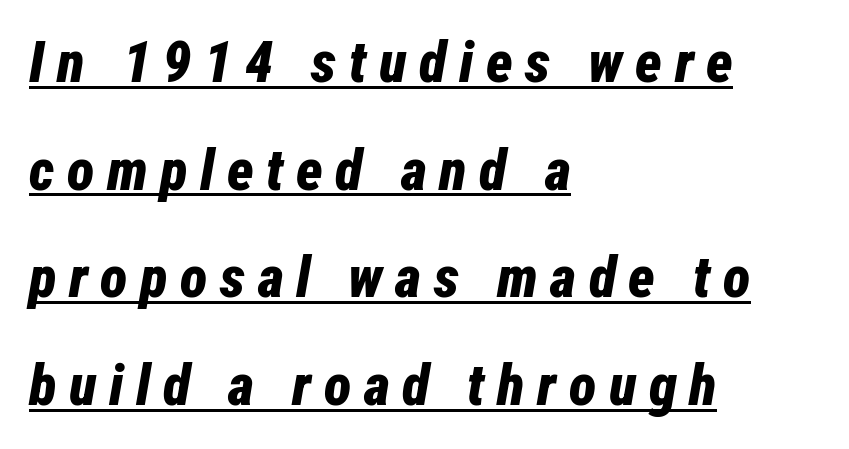
The image shows 57 px bold, condensed type, italic (leaning right); set left-aligned, line spacing 1.89x, unusually wide letter spacing (+0.22 em), underlined; low stroke contrast and a medium x-height.
